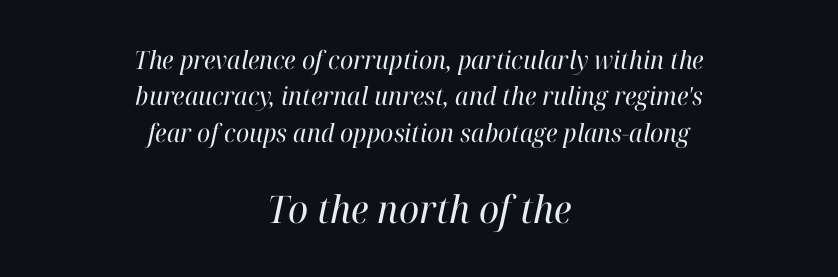
{"serif": "yes", "italic": "yes", "lean": "right", "slant_degrees": 12, "bold": "no", "weight": "regular", "width": "normal", "stroke_contrast": "high", "x_height": "medium", "monospaced": "no", "underline": "no", "align": "center", "line_spacing": "normal", "line_spacing_ratio": 1.46, "letter_spacing": "normal", "letter_spacing_em": 0.0, "larger_block": "second", "size_ratio": 1.52, "glyph_px": 38}
